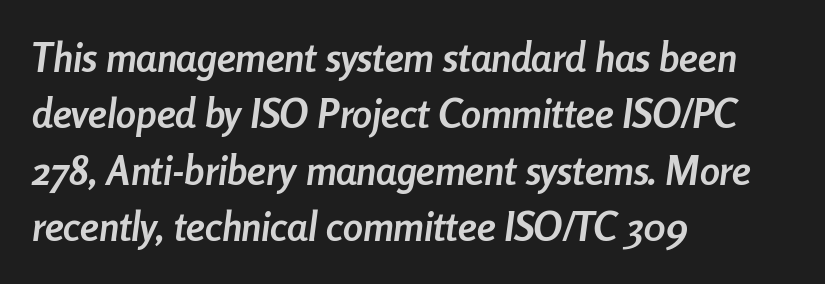
Q: Is the text bold? A: Yes.
Q: Is the text italic (slanted)? A: Yes, it leans right by about 8 degrees.
Q: Is the text underlined? A: No.
Q: How is the paragraph aligned? A: Left-aligned.
Q: Is the spacing between letters normal or unusually wide? A: Normal.
Q: Is the spacing between lines tight, normal or loose? A: Normal.
Q: Width (condensed, normal, or wide)? A: Condensed.
Q: Stroke contrast? A: Low.
Q: x-height? A: Medium.
Q: Monospaced? A: No.
